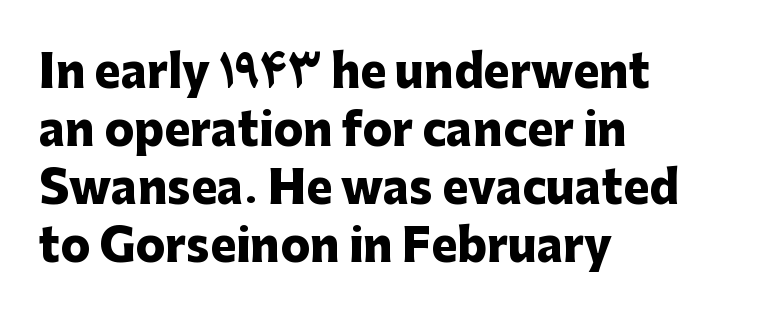
Q: Is the text bold? A: Yes.
Q: Is the text italic (slanted)? A: No, it is upright.
Q: Is the typeface a serif or a sans-serif typeface? A: Sans-serif.
Q: Is the text underlined? A: No.
Q: How is the paragraph aligned? A: Left-aligned.
Q: Is the spacing between letters normal or unusually wide? A: Normal.
Q: Is the spacing between lines tight, normal or loose? A: Normal.
Q: Width (condensed, normal, or wide)? A: Normal.
Q: Stroke contrast? A: Low.
Q: x-height? A: Medium.
Q: Monospaced? A: No.
